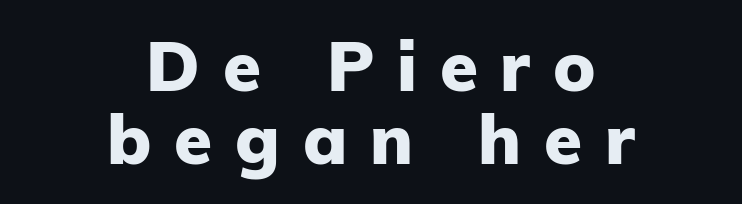
Bare-footed words on every line. What's the leading like? Squeezed, with rows nearly overlapping. The letters carry no serifs — their stems end cleanly without finishing strokes. Unlike italic type, these characters show no tilt at all.
